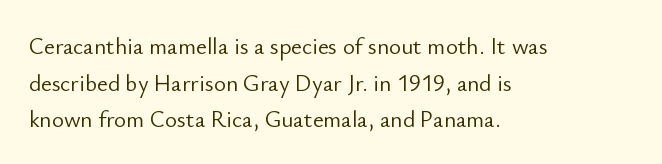
Notice how descenders clear the ascenders below comfortably — that's standard leading. Heft: none added — not bold. Posture: upright roman. The tracking reads as untouched default to a designer's eye. If you drew a ruler down the left edge, every line would touch it.
